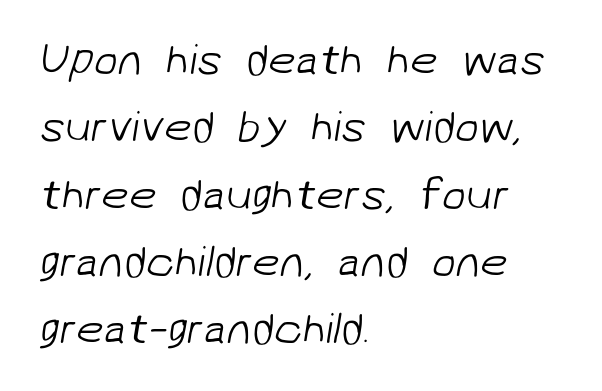
Q: Is the text bold? A: No.
Q: Is the typeface a serif or a sans-serif typeface? A: Sans-serif.
Q: Is the text underlined? A: No.
Q: How is the paragraph aligned? A: Left-aligned.
Q: Is the spacing between letters normal or unusually wide? A: Normal.
Q: Is the spacing between lines tight, normal or loose? A: Normal.
Q: Width (condensed, normal, or wide)? A: Normal.
Q: Stroke contrast? A: Low.
Q: x-height? A: Medium.
Q: Monospaced? A: No.
